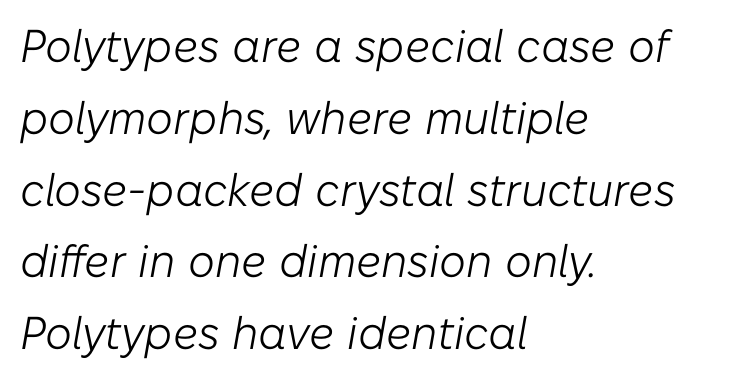
{"italic": "yes", "lean": "right", "slant_degrees": 10, "bold": "no", "weight": "light", "width": "normal", "stroke_contrast": "low", "x_height": "medium", "monospaced": "no", "underline": "no", "align": "left", "line_spacing": "normal", "line_spacing_ratio": 1.56, "letter_spacing": "normal", "letter_spacing_em": 0.0, "glyph_px": 46}
